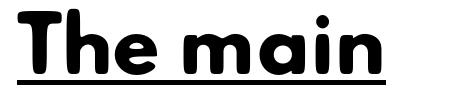
{"serif": "no", "bold": "yes", "weight": "heavy", "width": "normal", "stroke_contrast": "low", "x_height": "small", "monospaced": "no", "underline": "yes", "letter_spacing": "normal", "letter_spacing_em": 0.0, "glyph_px": 76}
